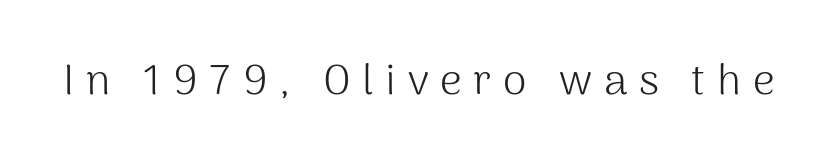
Q: Is the text bold? A: No.
Q: Is the text italic (slanted)? A: No, it is upright.
Q: Is the typeface a serif or a sans-serif typeface? A: Sans-serif.
Q: Is the text underlined? A: No.
Q: Is the spacing between letters normal or unusually wide? A: Unusually wide.
Q: Width (condensed, normal, or wide)? A: Normal.
Q: Stroke contrast? A: Medium.
Q: x-height? A: Medium.
Q: Monospaced? A: No.
